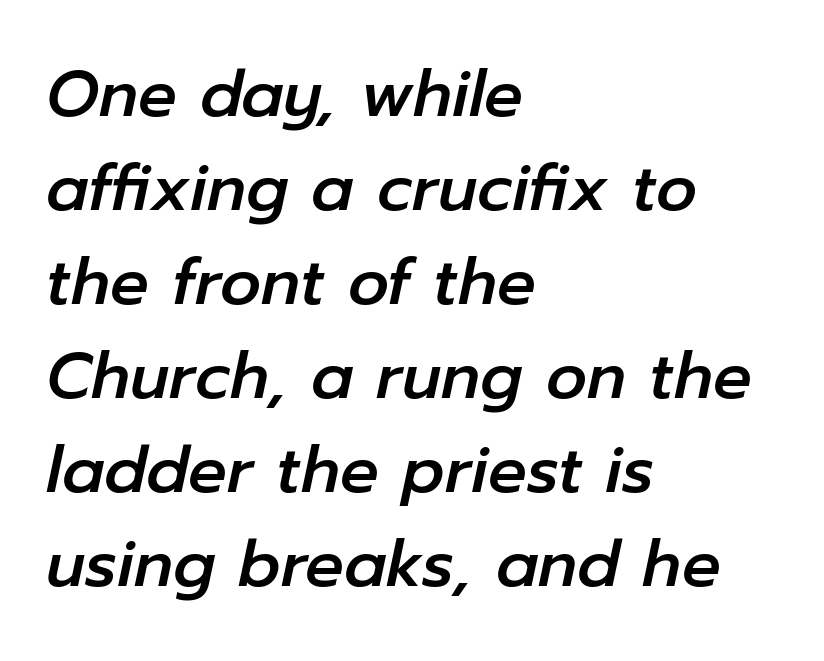
Each word holds together tightly as a unit, with standard inter-letter gaps. Check under the words: just untouched page. Caption: multi-line text, flush left, ragged right. Is the type slanted? Yes — the strokes lean at a clear angle. Successive baselines arrive at the customary interval. Think of a printed novel: that variable character pitch is what you see here.
